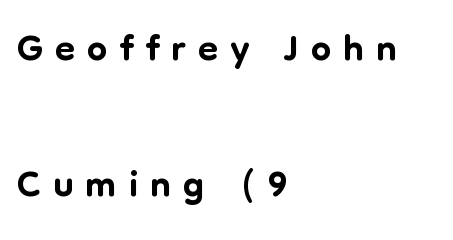
The image shows 58 px sans-serif type, upright; set left-aligned, loose line spacing (2.34x), unusually wide letter spacing (+0.2 em), not underlined; low stroke contrast and a medium x-height.
